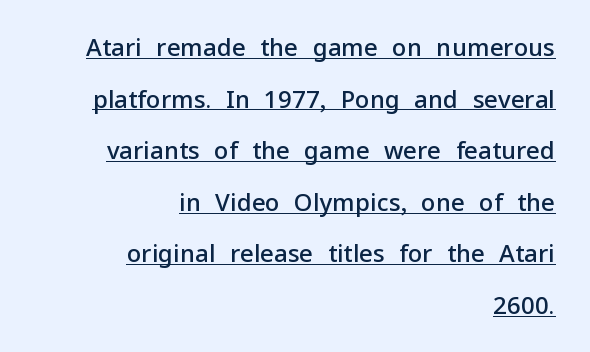
Q: Is the text bold? A: Semi-bold.
Q: Is the text italic (slanted)? A: No, it is upright.
Q: Is the text underlined? A: Yes.
Q: How is the paragraph aligned? A: Right-aligned.
Q: Is the spacing between letters normal or unusually wide? A: Normal.
Q: Is the spacing between lines tight, normal or loose? A: Loose.
